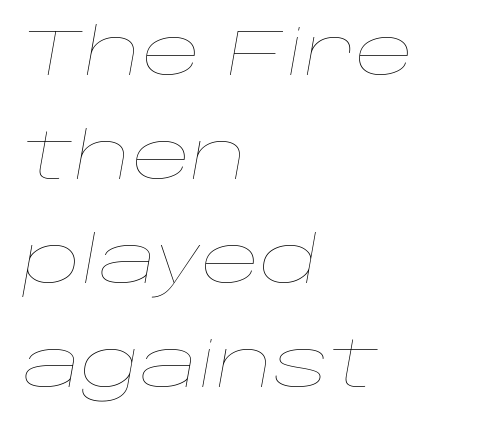
Q: Is the text bold? A: No.
Q: Is the text italic (slanted)? A: Yes, it leans right by about 10 degrees.
Q: Is the text underlined? A: No.
Q: How is the paragraph aligned? A: Left-aligned.
Q: Is the spacing between letters normal or unusually wide? A: Normal.
Q: Is the spacing between lines tight, normal or loose? A: Normal.
Q: Width (condensed, normal, or wide)? A: Wide.
Q: Stroke contrast? A: Low.
Q: x-height? A: Large.
Q: Monospaced? A: No.
